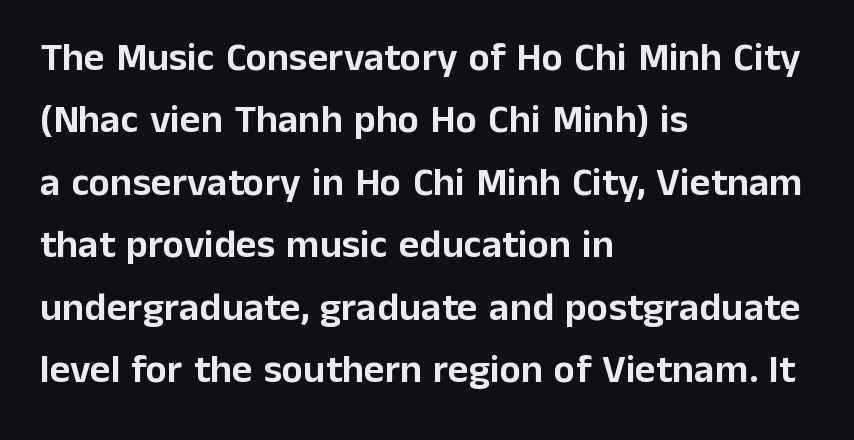
The image shows 40 px sans-serif type, upright; set left-aligned, normal line spacing (1.56x), normal letter spacing, not underlined; low stroke contrast and a medium x-height.
